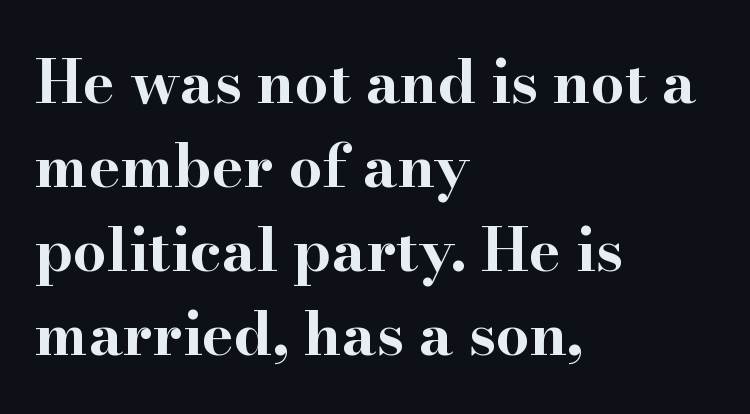
The image shows 60 px bold, wide serif type, upright; set left-aligned, normal line spacing (1.4x), normal letter spacing, not underlined; high stroke contrast and a small x-height.
